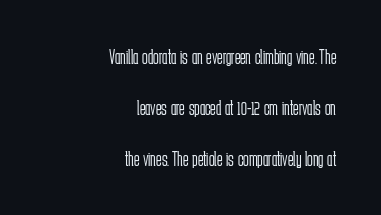
Spacing between characters is what you'd get straight out of the box. This reads as an unemphasized weight, regular at the heaviest. Has an underline been added? It has not. Students, observe: this is what heavily led, spacious text looks like. This is the regular roman posture of the typeface. Horizontally, the lines are justified to the trailing edge only.
